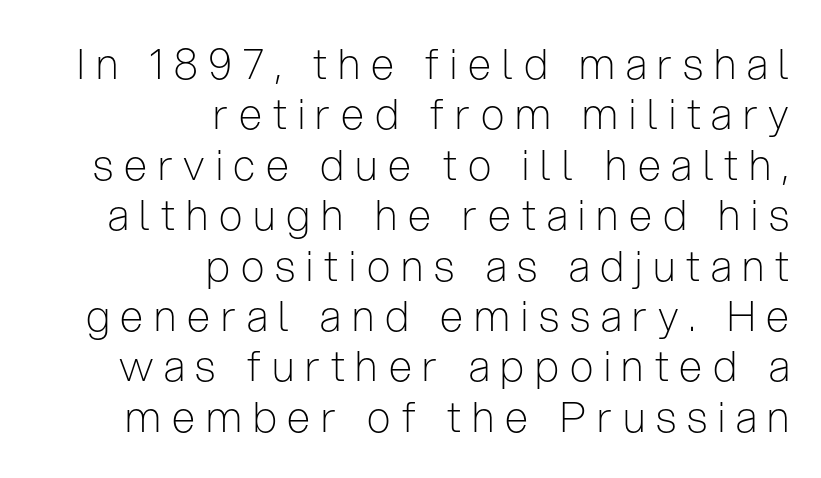
No chunkiness to these letters — they're not bold. Stroke terminals: plain, sans-serif. The face used here is proportionally spaced, like ordinary book or web type. The typography opts for an upright posture over an oblique one. No word sits above an underline.
